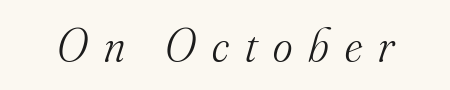
The image shows 47 px light serif type, italic (leaning right); set unusually wide letter spacing (+0.34 em), not underlined; medium stroke contrast and a small x-height.
